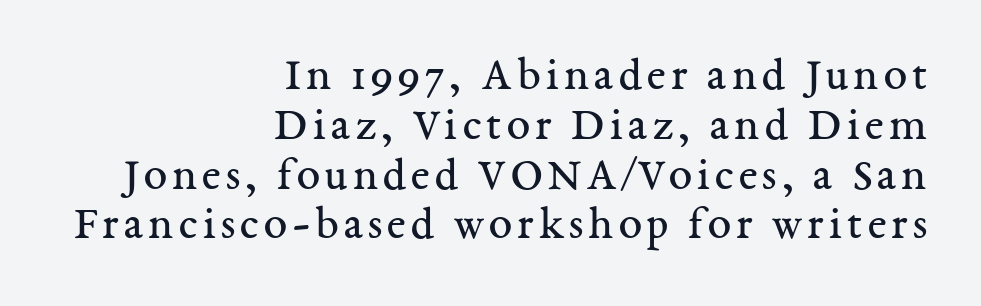
Q: Is the text bold? A: No.
Q: Is the text italic (slanted)? A: No, it is upright.
Q: Is the typeface a serif or a sans-serif typeface? A: Serif.
Q: Is the text underlined? A: No.
Q: How is the paragraph aligned? A: Right-aligned.
Q: Is the spacing between lines tight, normal or loose? A: Tight.
Q: Width (condensed, normal, or wide)? A: Normal.
Q: Stroke contrast? A: Medium.
Q: x-height? A: Medium.
Q: Monospaced? A: No.
